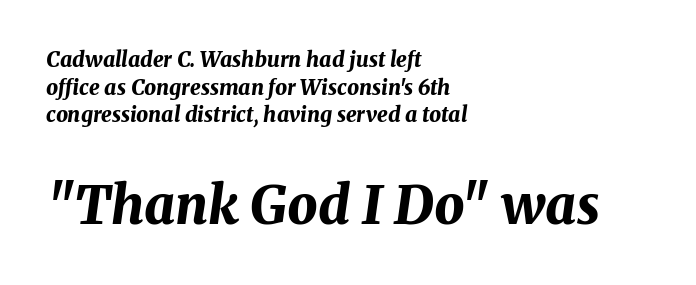
The image shows 53 px bold type, italic (leaning right); set left-aligned, normal line spacing (1.31x), normal letter spacing, not underlined; the second (bottom) block is 2.52x larger; medium stroke contrast and a medium x-height.
